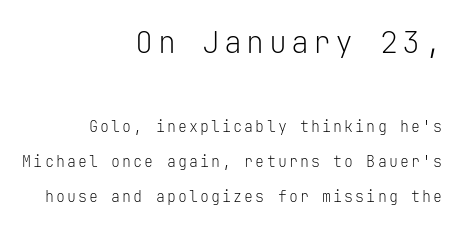
Typographically, this falls in the sans-serif category. Ordinary non-slanted type is in use. Is the block centered? No — it sits flush against the right margin. This rendering features lettering with no underline. Successive baselines arrive slowly, with a big drop between each.
